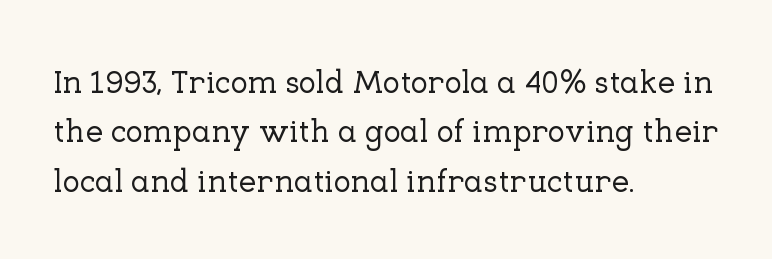
The image shows 32 px serif type, upright; set left-aligned, normal line spacing (1.54x), normal letter spacing, not underlined; low stroke contrast and a medium x-height.
